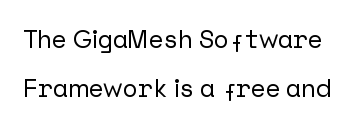
Q: Is the text italic (slanted)? A: No, it is upright.
Q: Is the text underlined? A: No.
Q: Is the spacing between letters normal or unusually wide? A: Normal.
Q: Is the spacing between lines tight, normal or loose? A: Loose.
